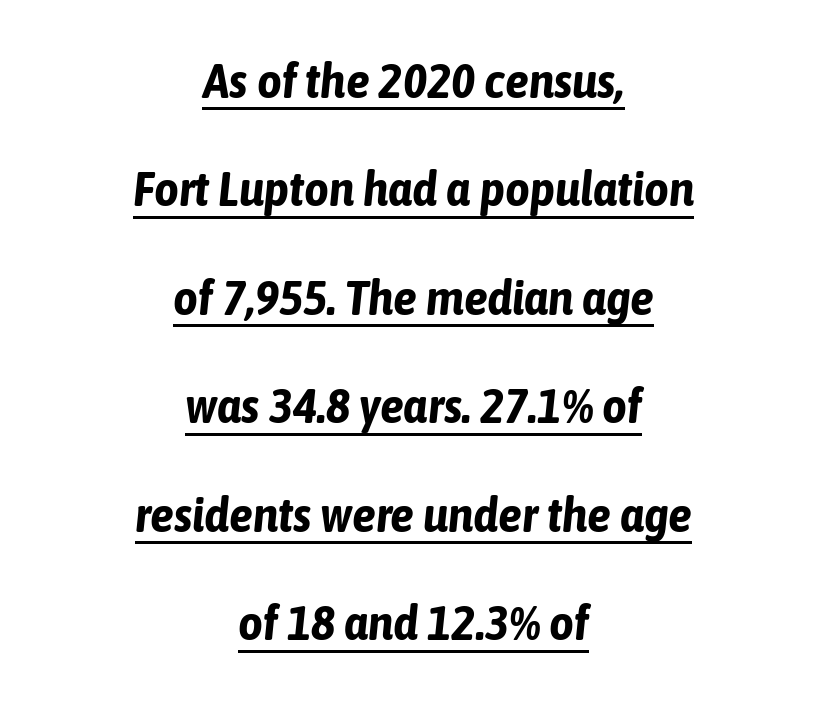
Whoever set this chose breathing room over compactness in the vertical rhythm. Short note: letters normally spaced. Is this a fixed-width face? No — the glyphs have proportional, varying widths. The passage is arranged like a title page — every line centered. Check the space under the baseline: a stroke is drawn there. I'd describe the lettering as bold — thick and assertive.
